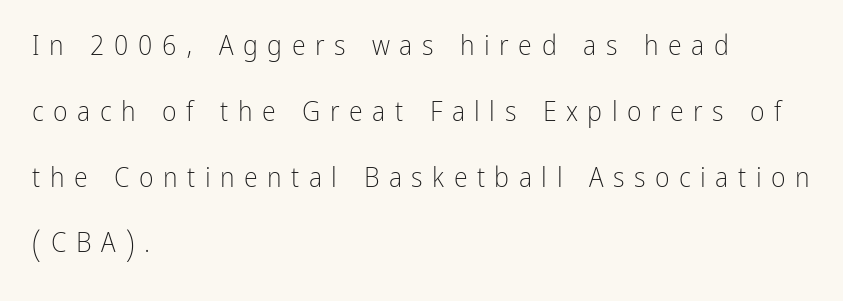
Q: Is the text bold? A: No.
Q: Is the text italic (slanted)? A: No, it is upright.
Q: Is the typeface a serif or a sans-serif typeface? A: Sans-serif.
Q: Is the text underlined? A: No.
Q: How is the paragraph aligned? A: Left-aligned.
Q: Is the spacing between letters normal or unusually wide? A: Unusually wide.
Q: Is the spacing between lines tight, normal or loose? A: Loose.
Q: Width (condensed, normal, or wide)? A: Condensed.
Q: Stroke contrast? A: Low.
Q: x-height? A: Medium.
Q: Monospaced? A: No.
